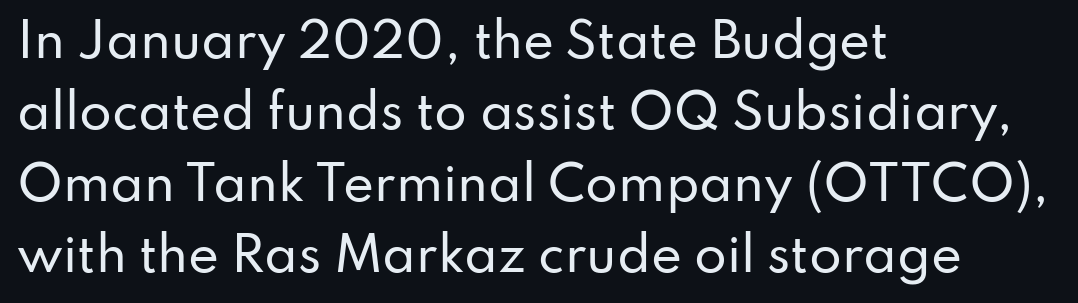
Q: Is the text italic (slanted)? A: No, it is upright.
Q: Is the typeface a serif or a sans-serif typeface? A: Sans-serif.
Q: Is the text underlined? A: No.
Q: How is the paragraph aligned? A: Left-aligned.
Q: Is the spacing between letters normal or unusually wide? A: Normal.
Q: Is the spacing between lines tight, normal or loose? A: Normal.
Q: Width (condensed, normal, or wide)? A: Normal.
Q: Stroke contrast? A: Low.
Q: x-height? A: Small.
Q: Monospaced? A: No.
